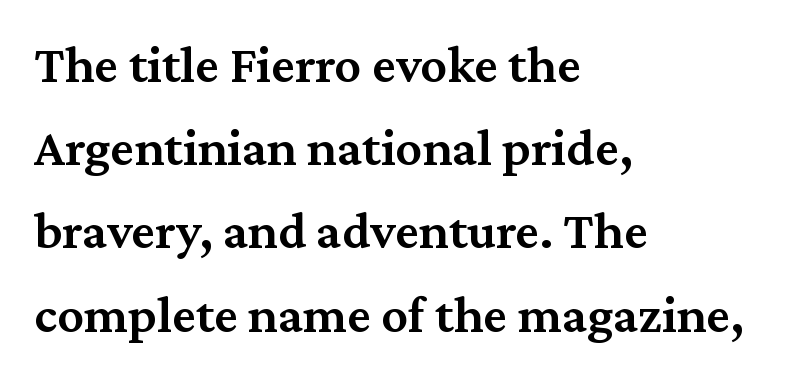
Proportional: the letters do not fall into vertical columns. This is serif lettering, the kind often seen in printed books. Plain, unruled lines of type. In terms of letterspacing, this is plain default setting. The ragged edge is on the right, which tells us the setting is flush left. No italicization has been applied; the sample stays upright.
